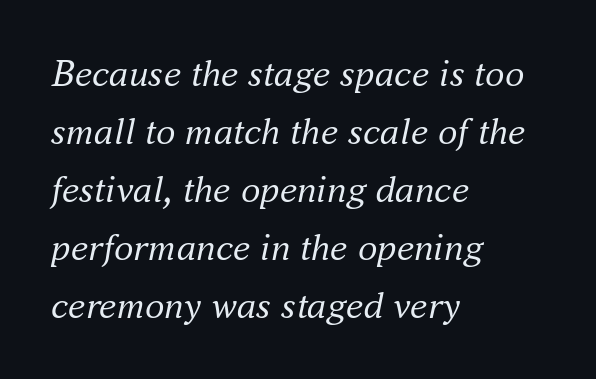
Q: Is the text bold? A: No.
Q: Is the text italic (slanted)? A: Yes, it leans right by about 16 degrees.
Q: Is the typeface a serif or a sans-serif typeface? A: Serif.
Q: Is the text underlined? A: No.
Q: How is the paragraph aligned? A: Left-aligned.
Q: Is the spacing between letters normal or unusually wide? A: Normal.
Q: Is the spacing between lines tight, normal or loose? A: Normal.
Q: Width (condensed, normal, or wide)? A: Normal.
Q: Stroke contrast? A: Medium.
Q: x-height? A: Small.
Q: Monospaced? A: No.
